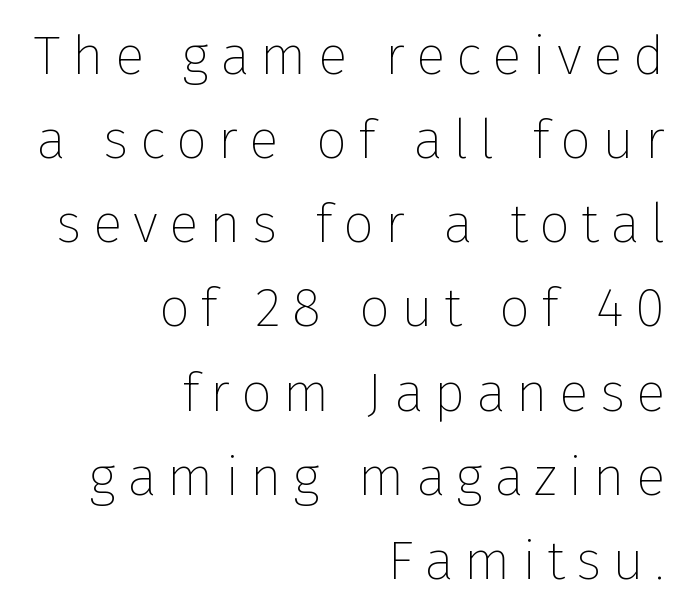
{"serif": "no", "italic": "no", "bold": "no", "weight": "thin", "width": "normal", "stroke_contrast": "low", "x_height": "medium", "monospaced": "no", "underline": "no", "align": "right", "line_spacing": "normal", "line_spacing_ratio": 1.53, "letter_spacing": "wide", "letter_spacing_em": 0.2, "glyph_px": 55}
